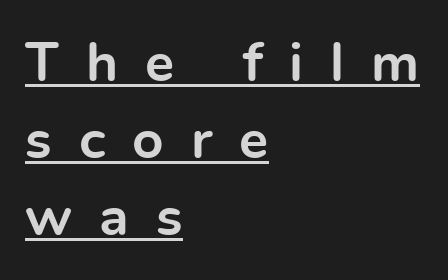
The image shows 55 px bold sans-serif type, upright; set left-aligned, normal line spacing (1.4x), unusually wide letter spacing (+0.49 em), underlined; a medium x-height.
